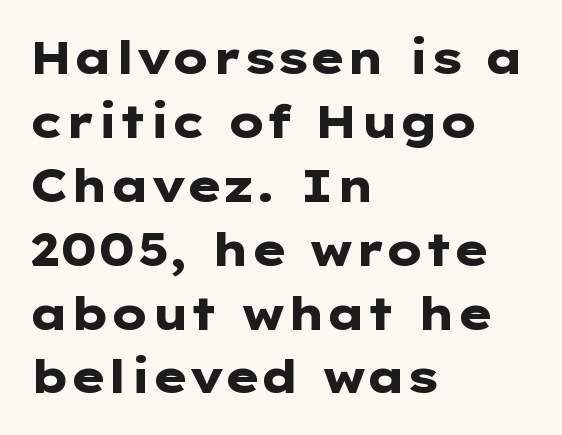
The image shows 45 px heavy, wide sans-serif type, upright; set left-aligned, normal line spacing (1.42x), normal letter spacing, not underlined; low stroke contrast and a medium x-height.
